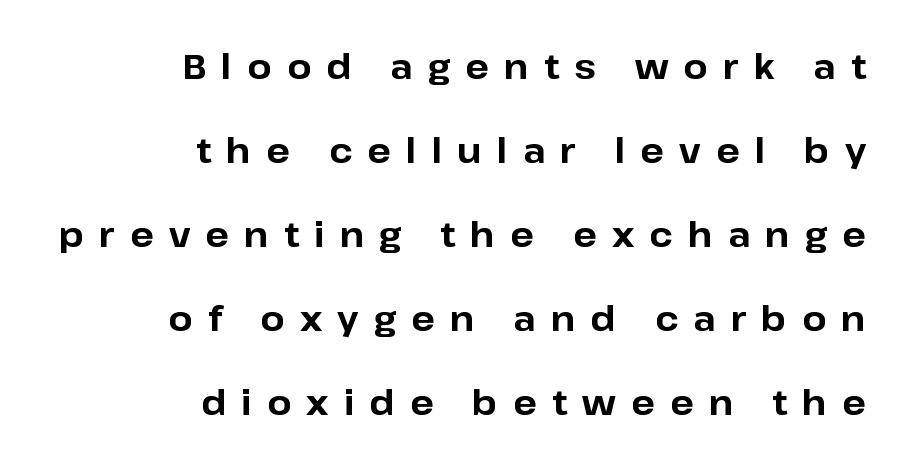
{"serif": "no", "italic": "no", "bold": "yes", "weight": "bold", "width": "normal", "stroke_contrast": "low", "x_height": "medium", "monospaced": "no", "underline": "no", "align": "right", "line_spacing": "loose", "line_spacing_ratio": 2.4, "letter_spacing": "wide", "letter_spacing_em": 0.43, "glyph_px": 35}
